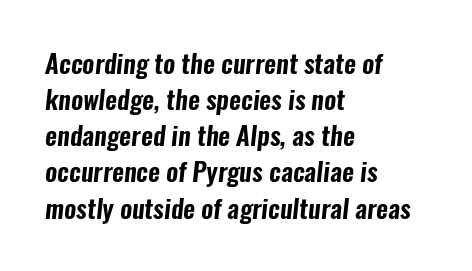
{"underline": "no", "align": "left", "line_spacing": "normal", "line_spacing_ratio": 1.39, "letter_spacing": "normal", "letter_spacing_em": 0.0, "glyph_px": 26}
